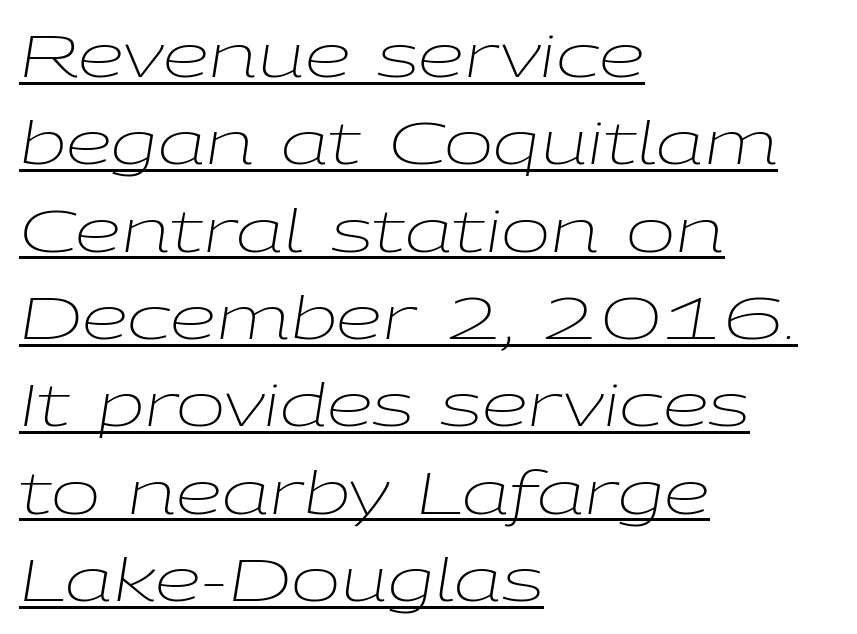
{"italic": "yes", "lean": "right", "slant_degrees": 9, "bold": "no", "weight": "light", "width": "wide", "stroke_contrast": "low", "x_height": "medium", "monospaced": "no", "underline": "yes", "align": "left", "line_spacing": "normal", "line_spacing_ratio": 1.48, "letter_spacing": "normal", "letter_spacing_em": 0.0, "glyph_px": 59}
